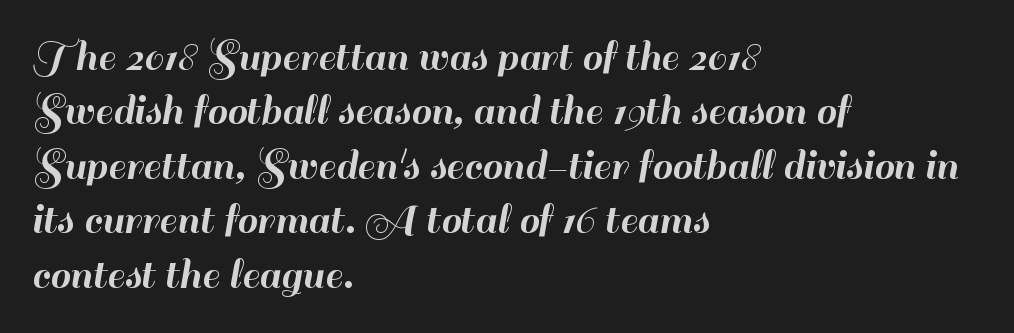
The image shows 45 px sans-serif type; set left-aligned, line spacing 1.21x, normal letter spacing, not underlined; high stroke contrast and a small x-height.
